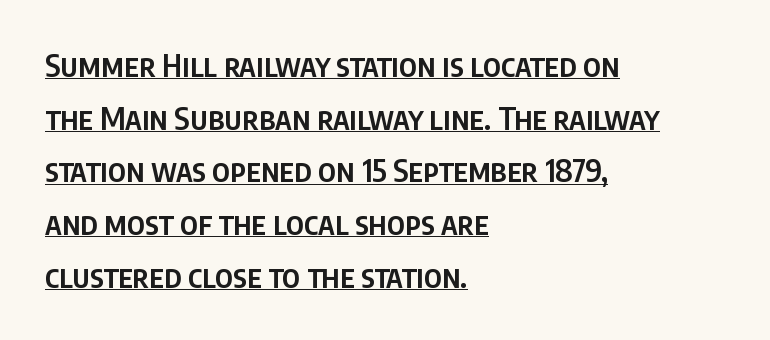
The image shows 31 px semibold, condensed sans-serif type, upright; set left-aligned, normal line spacing (1.7x), normal letter spacing, underlined; low stroke contrast and a large x-height.
